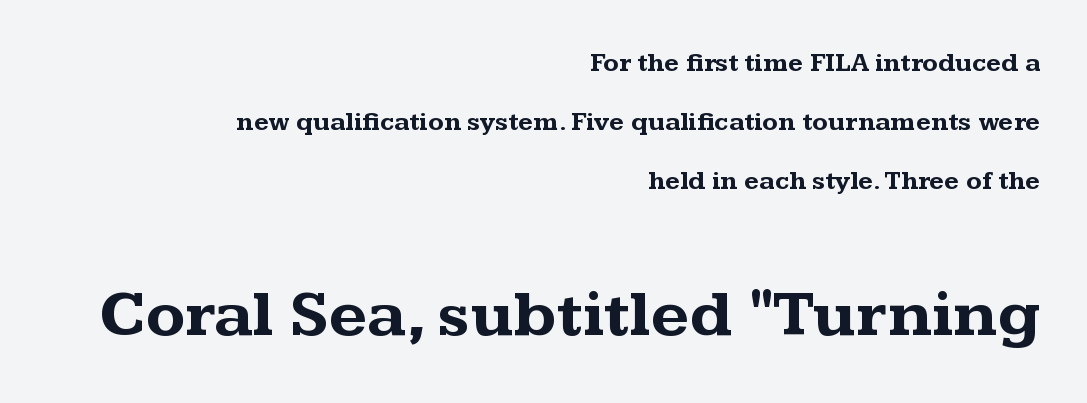
{"serif": "yes", "italic": "no", "bold": "yes", "weight": "bold", "width": "wide", "stroke_contrast": "medium", "x_height": "medium", "monospaced": "no", "underline": "no", "align": "right", "line_spacing": "loose", "line_spacing_ratio": 2.26, "letter_spacing": "normal", "letter_spacing_em": 0.0, "larger_block": "second", "size_ratio": 2.54, "glyph_px": 66}
